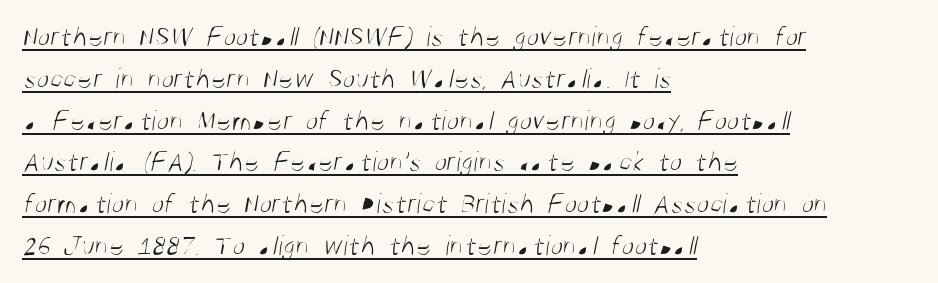
{"serif": "no", "bold": "no", "weight": "light", "width": "condensed", "stroke_contrast": "medium", "x_height": "large", "monospaced": "no", "underline": "yes", "align": "left", "line_spacing": "normal", "line_spacing_ratio": 1.44, "letter_spacing": "normal", "letter_spacing_em": 0.0, "glyph_px": 29}
